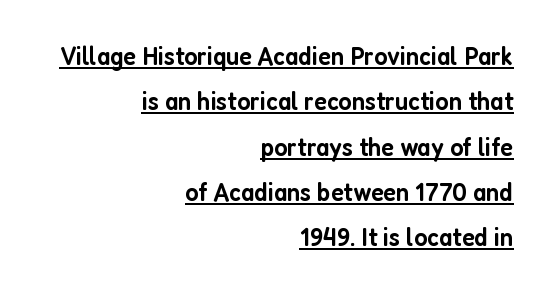
Q: Is the text bold? A: Semi-bold.
Q: Is the text italic (slanted)? A: No, it is upright.
Q: Is the text underlined? A: Yes.
Q: How is the paragraph aligned? A: Right-aligned.
Q: Is the spacing between letters normal or unusually wide? A: Normal.
Q: Is the spacing between lines tight, normal or loose? A: Normal.
